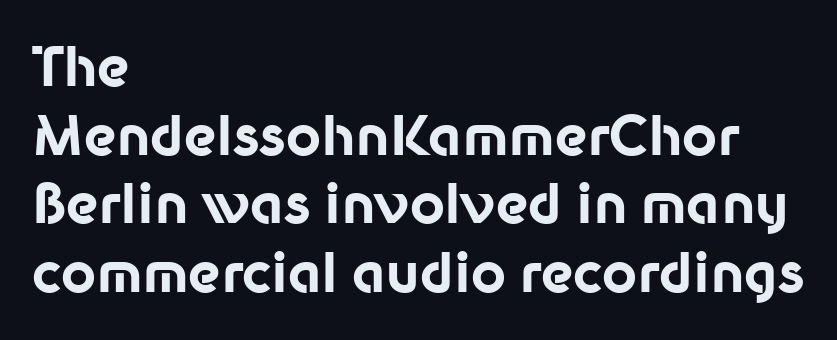
The face used here is a sans, in the tradition of grotesques and geometrics. Which margin do the lines hug? The left one — the right edge is uneven. Lines of text with bare space underneath. Compared with typical paragraphs, the rows here are spaced about the same.
